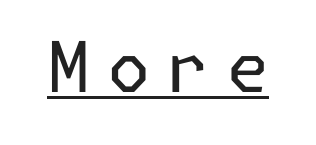
The image shows 70 px regular-weight sans-serif type, upright; set unusually wide letter spacing (+0.23 em), underlined; low stroke contrast and a medium x-height.
